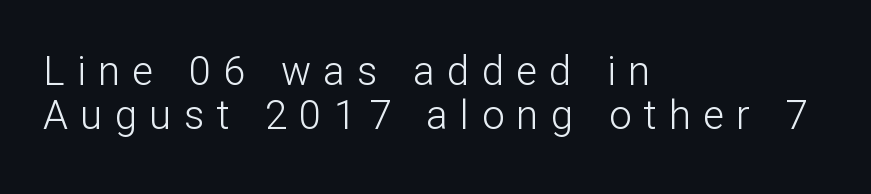
Q: Is the text bold? A: No.
Q: Is the text italic (slanted)? A: No, it is upright.
Q: Is the typeface a serif or a sans-serif typeface? A: Sans-serif.
Q: Is the text underlined? A: No.
Q: How is the paragraph aligned? A: Left-aligned.
Q: Is the spacing between letters normal or unusually wide? A: Unusually wide.
Q: Is the spacing between lines tight, normal or loose? A: Tight.
Q: Width (condensed, normal, or wide)? A: Normal.
Q: Stroke contrast? A: Low.
Q: x-height? A: Medium.
Q: Monospaced? A: No.
